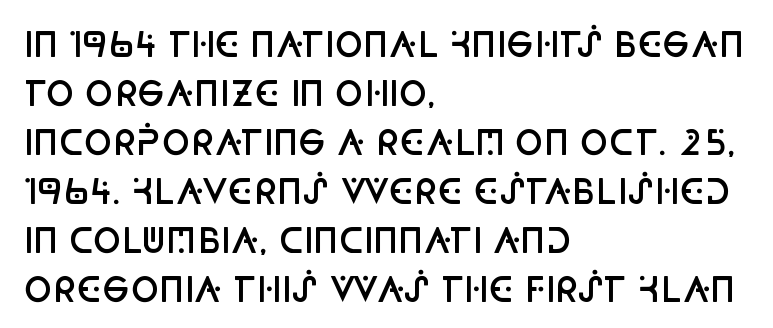
{"serif": "no", "italic": "no", "bold": "semi", "weight": "semibold", "width": "condensed", "stroke_contrast": "low", "x_height": "large", "monospaced": "no", "underline": "no", "align": "left", "line_spacing": "normal", "line_spacing_ratio": 1.44, "letter_spacing": "normal", "letter_spacing_em": 0.0, "glyph_px": 34}
